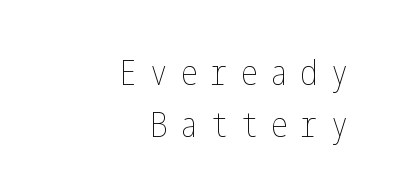
The typography opts for an upright posture over an oblique one. Line spacing here is normal. A bare baseline throughout the passage. Tracking here is generous; glyphs stand well apart from one another. The text block is weighted toward the right margin, trailing off unevenly leftward. The weight tops out at a normal text grade.
